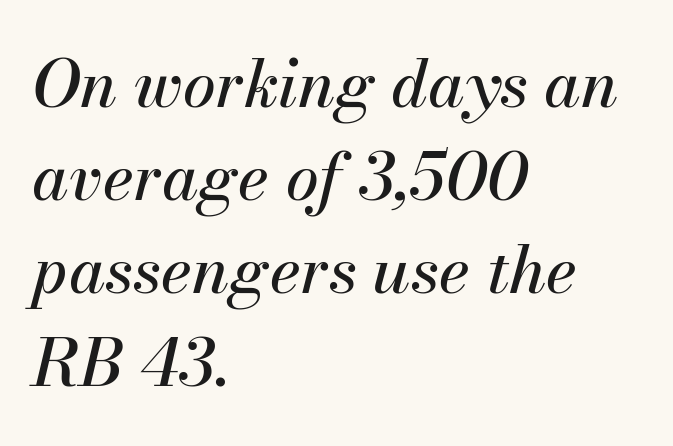
Q: Is the text italic (slanted)? A: Yes, it leans right by about 13 degrees.
Q: Is the text underlined? A: No.
Q: How is the paragraph aligned? A: Left-aligned.
Q: Is the spacing between letters normal or unusually wide? A: Normal.
Q: Is the spacing between lines tight, normal or loose? A: Normal.
Q: Width (condensed, normal, or wide)? A: Normal.
Q: Stroke contrast? A: Medium.
Q: x-height? A: Small.
Q: Monospaced? A: No.
